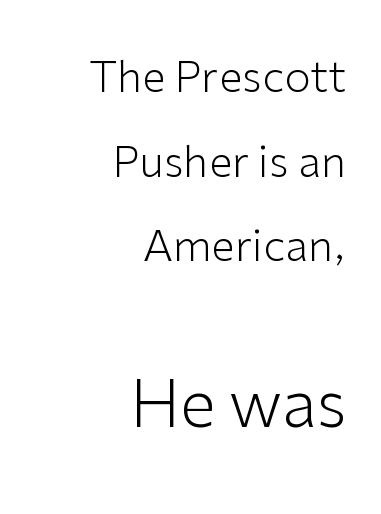
The image shows 65 px light sans-serif type, upright; set right-aligned, loose line spacing (1.97x), normal letter spacing, not underlined; the second (bottom) block is 1.51x larger; low stroke contrast and a medium x-height.
